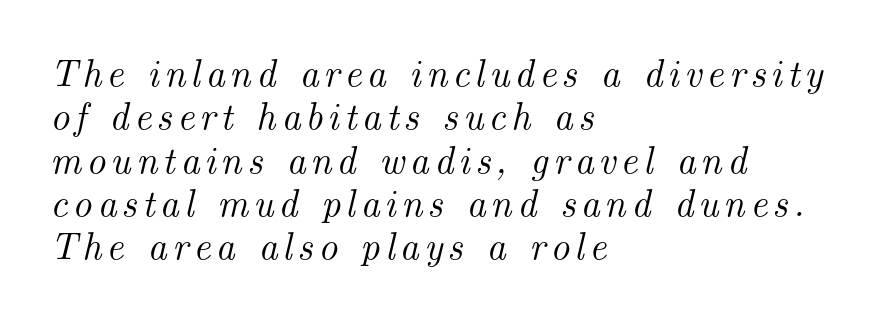
Italic? Definitely — the glyphs are oblique. The face used here is seriffed, in the tradition of book romans. Descender tails drop into unmarked territory. In CSS terms this would be text-align: left. Notice how descenders almost collide with the ascenders below — that's tight leading.
